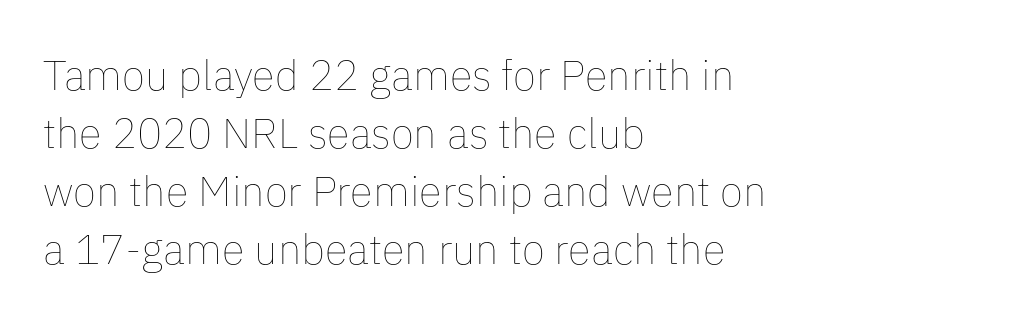
Q: Is the text bold? A: No.
Q: Is the text italic (slanted)? A: No, it is upright.
Q: Is the text underlined? A: No.
Q: How is the paragraph aligned? A: Left-aligned.
Q: Is the spacing between letters normal or unusually wide? A: Normal.
Q: Is the spacing between lines tight, normal or loose? A: Normal.
Q: Width (condensed, normal, or wide)? A: Normal.
Q: Stroke contrast? A: Low.
Q: x-height? A: Medium.
Q: Monospaced? A: No.
